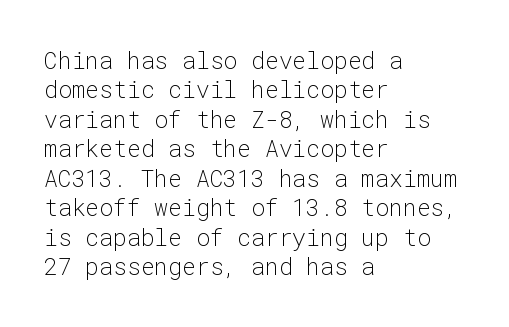
The image shows 23 px text type, upright; set left-aligned, normal line spacing (1.28x), normal letter spacing, not underlined.
